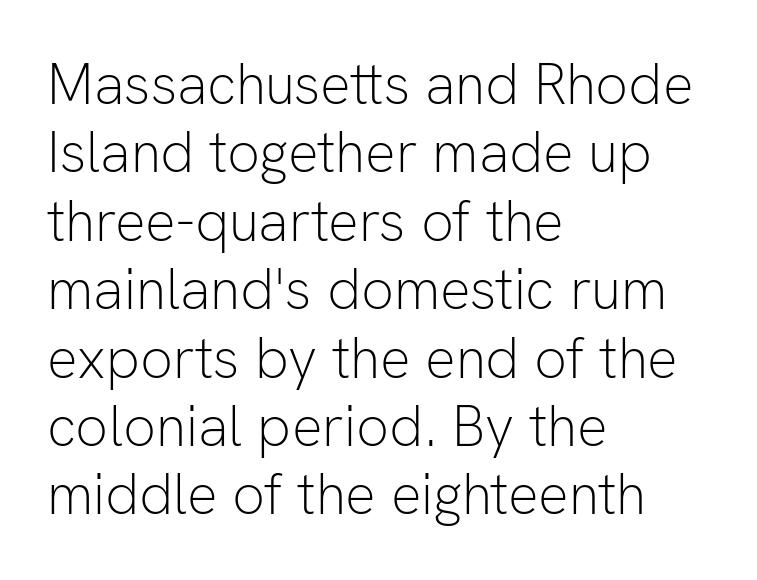
{"serif": "no", "italic": "no", "bold": "no", "weight": "light", "width": "normal", "stroke_contrast": "low", "x_height": "medium", "monospaced": "no", "underline": "no", "align": "left", "line_spacing_ratio": 1.2, "letter_spacing": "normal", "letter_spacing_em": 0.0, "glyph_px": 57}
